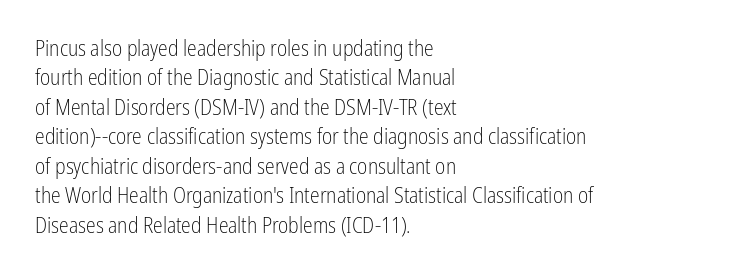
Bare-footed words on every line. Every stem runs plumb, perpendicular to the baseline. The typesetting does not lean heavy: it is not bold. Tracking value appears to be zero — textbook default spacing. The vertical gap from one line to the next is medium.
